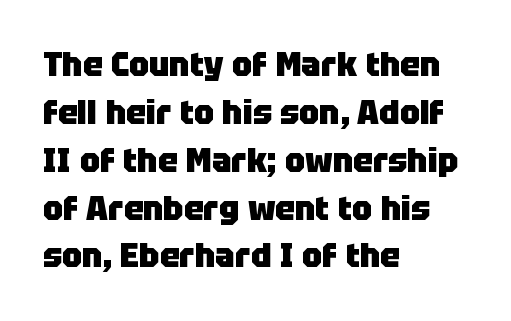
The image shows 33 px heavy sans-serif type, upright; set left-aligned, normal line spacing (1.45x), normal letter spacing, not underlined; low stroke contrast and a large x-height.
